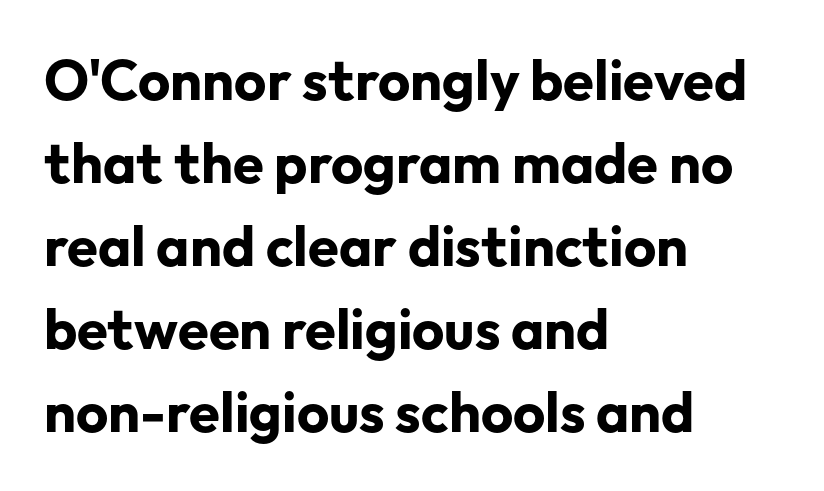
Upright lettering throughout. Tracking value appears to be zero — textbook default spacing. Think of a printed novel: that variable character pitch is what you see here. The characters display no serif detailing; their extremities are plain. Caption: bold face, heavy strokes.
